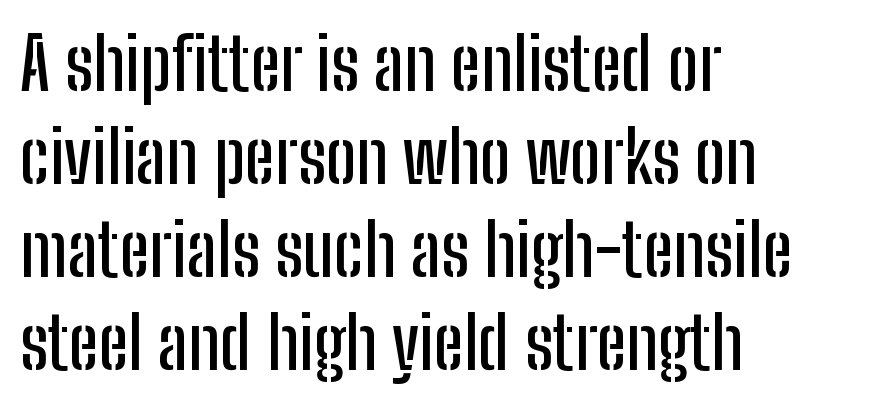
Q: Is the text italic (slanted)? A: No, it is upright.
Q: Is the typeface a serif or a sans-serif typeface? A: Sans-serif.
Q: Is the text underlined? A: No.
Q: How is the paragraph aligned? A: Left-aligned.
Q: Is the spacing between letters normal or unusually wide? A: Normal.
Q: Is the spacing between lines tight, normal or loose? A: Normal.
Q: Width (condensed, normal, or wide)? A: Condensed.
Q: Stroke contrast? A: Low.
Q: x-height? A: Medium.
Q: Monospaced? A: No.
